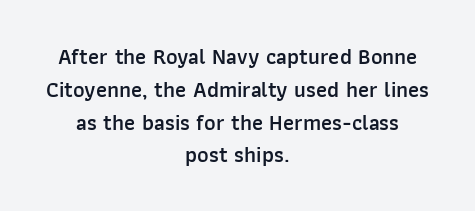
The setting favours the middle, as headings and verse often do. The specimen omits any rule beneath the text block's lines. The specimen reads as upright at a glance. Each glyph is drawn with semibold strokes, heavier than normal yet not fully bold. In terms of leading, this rendering sits right in the middle. The line texture is even and compact thanks to regular tracking.
